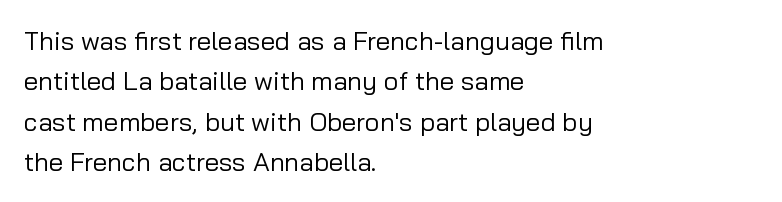
{"italic": "no", "bold": "no", "underline": "no", "align": "left", "line_spacing": "normal", "line_spacing_ratio": 1.55, "letter_spacing": "normal", "letter_spacing_em": 0.0, "glyph_px": 26}
